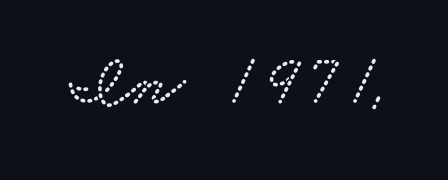
This rendering leaves character spacing at its baseline value. The area under the type is left untouched. Note the varied advance widths — an 'i' is clearly narrower than an 'm'. Does the type have serifs? Yes, each stem ends in a small foot.
